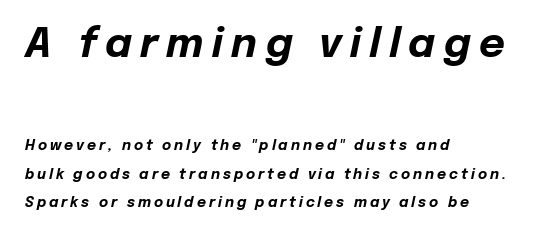
Q: Is the text bold? A: Yes.
Q: Is the text italic (slanted)? A: Yes, it leans right by about 12 degrees.
Q: Is the text underlined? A: No.
Q: How is the paragraph aligned? A: Left-aligned.
Q: Is the spacing between letters normal or unusually wide? A: Unusually wide.
Q: Is the spacing between lines tight, normal or loose? A: Loose.
Q: Which block of text is set in a larger size, the first (top) or the second (bottom)? A: The first (top) one.
Q: Width (condensed, normal, or wide)? A: Normal.
Q: Stroke contrast? A: Low.
Q: x-height? A: Medium.
Q: Monospaced? A: No.
